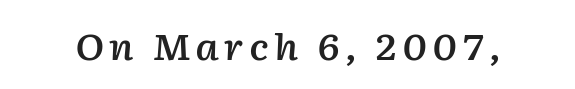
The image shows 36 px semibold type, italic (leaning right); set not underlined; low stroke contrast and a medium x-height.
